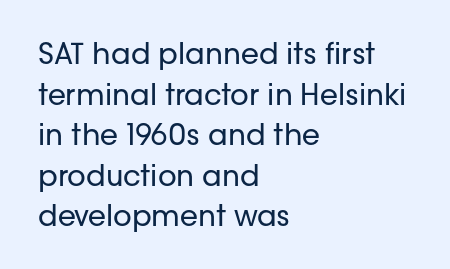
No word sits above an underline. The typography opts for an upright posture over an oblique one. Examine the stroke ends and you'll find no serifs. Summary of vertical rhythm: regular, with standard interline spacing. Stroke mass is kept to a normal reading level or below.
